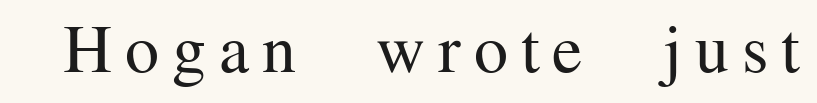
{"serif": "yes", "italic": "no", "bold": "no", "weight": "regular", "width": "normal", "stroke_contrast": "medium", "x_height": "medium", "monospaced": "no", "underline": "no", "glyph_px": 68}
